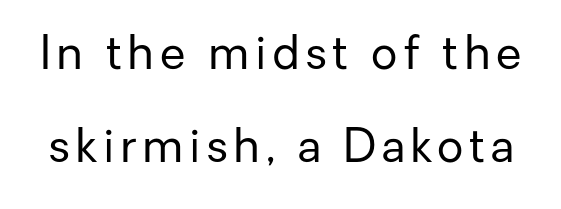
Q: Is the text bold? A: No.
Q: Is the text italic (slanted)? A: No, it is upright.
Q: Is the typeface a serif or a sans-serif typeface? A: Sans-serif.
Q: Is the text underlined? A: No.
Q: Is the spacing between lines tight, normal or loose? A: Loose.
Q: Width (condensed, normal, or wide)? A: Normal.
Q: Stroke contrast? A: Low.
Q: x-height? A: Medium.
Q: Monospaced? A: No.
